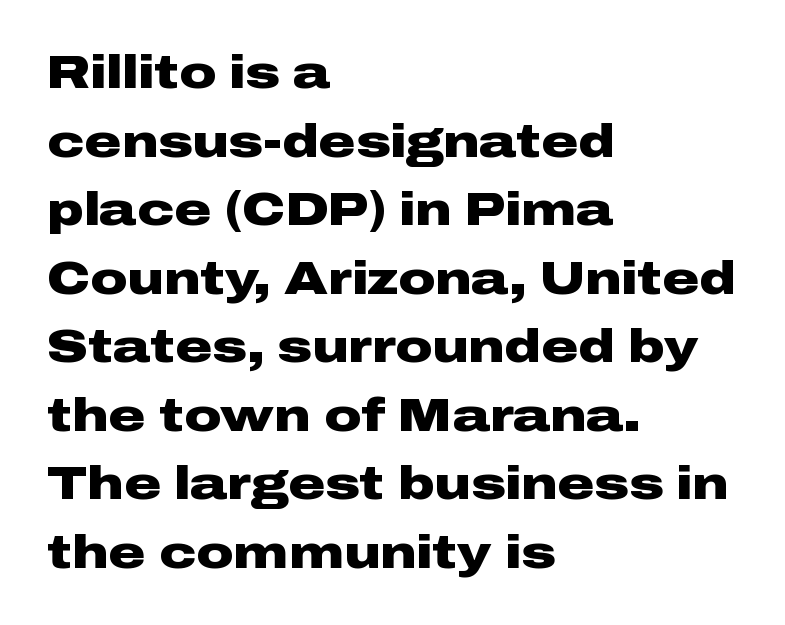
The image shows 46 px heavy, wide sans-serif type, upright; set left-aligned, normal line spacing (1.49x), normal letter spacing, not underlined; low stroke contrast and a medium x-height.
